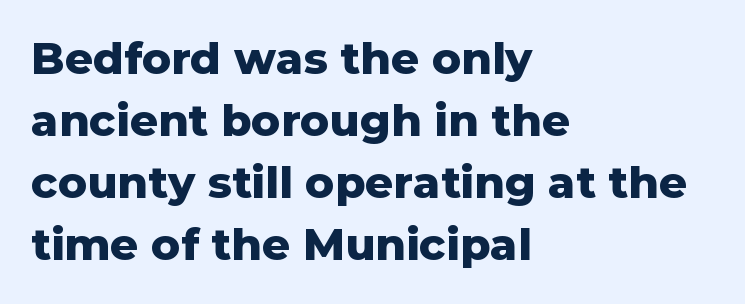
Character widths vary here, with narrow letters taking less room than wide ones. The text block is weighted toward the left margin, trailing off unevenly rightward. Any mark beneath the type? The region is blank. The space between consecutive lines is moderate. Stroke thickness is high; the sample reads as a true bold.
